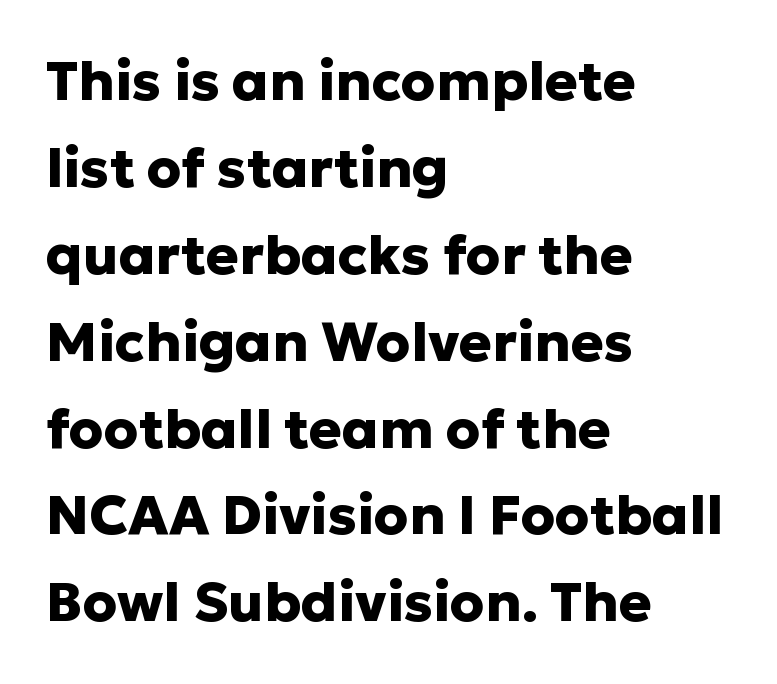
The image shows 55 px heavy sans-serif type, upright; set left-aligned, normal line spacing (1.58x), normal letter spacing, not underlined; low stroke contrast and a medium x-height.
